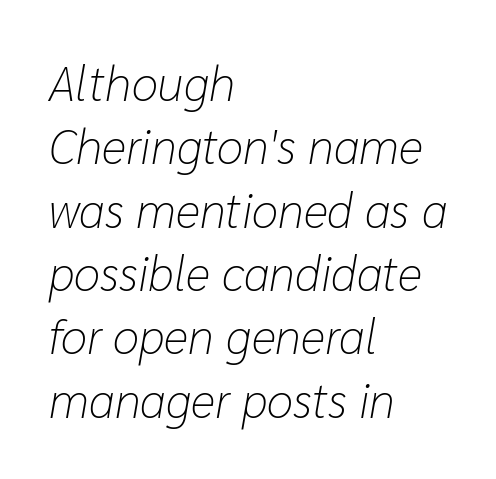
Horizontal alignment here is leftward, the default for most running prose. Varying glyph widths throughout — classic text-font behaviour. Beneath every word, the page is bare. The face used here has a pronounced slope to its letters.
